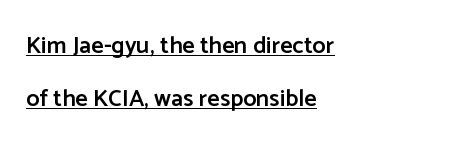
The image shows 24 px text type, upright; set left-aligned, loose line spacing (2.22x), normal letter spacing, underlined.
